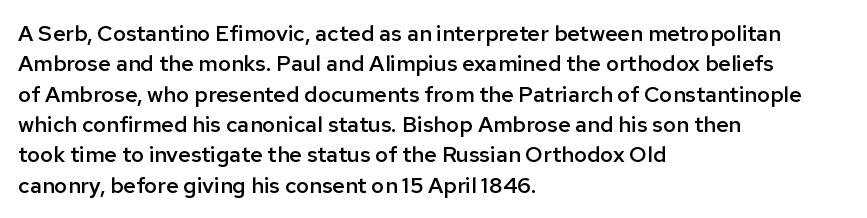
The image shows 22 px text type, upright; set left-aligned, normal line spacing (1.38x), normal letter spacing, not underlined.
